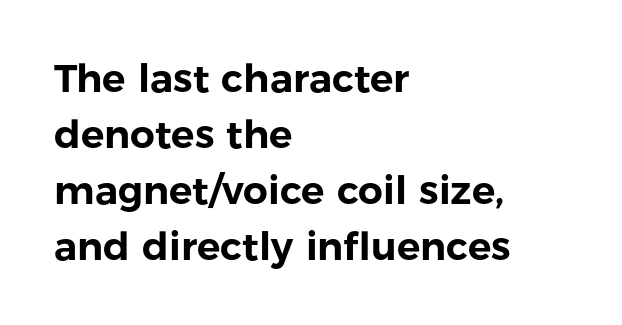
{"serif": "no", "italic": "no", "width": "normal", "stroke_contrast": "low", "x_height": "medium", "monospaced": "no", "underline": "no", "align": "left", "line_spacing": "normal", "line_spacing_ratio": 1.44, "letter_spacing": "normal", "letter_spacing_em": 0.0, "glyph_px": 39}
